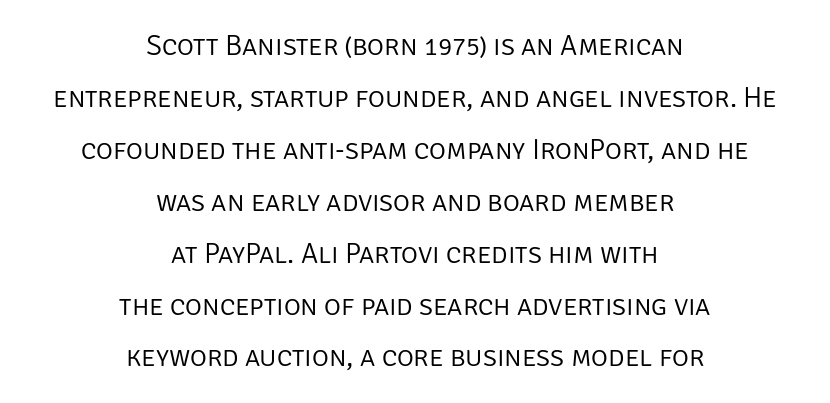
{"serif": "no", "italic": "no", "bold": "no", "weight": "light", "width": "normal", "stroke_contrast": "low", "x_height": "large", "monospaced": "no", "underline": "no", "align": "center", "line_spacing_ratio": 1.79, "letter_spacing": "normal", "letter_spacing_em": 0.0, "glyph_px": 29}
